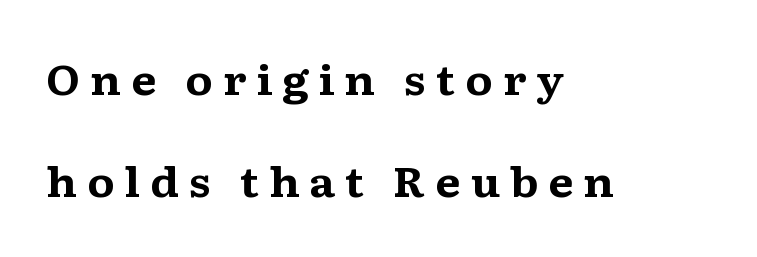
Q: Is the text bold? A: Yes.
Q: Is the text italic (slanted)? A: No, it is upright.
Q: Is the typeface a serif or a sans-serif typeface? A: Serif.
Q: Is the text underlined? A: No.
Q: How is the paragraph aligned? A: Left-aligned.
Q: Is the spacing between letters normal or unusually wide? A: Unusually wide.
Q: Is the spacing between lines tight, normal or loose? A: Loose.
Q: Width (condensed, normal, or wide)? A: Wide.
Q: Stroke contrast? A: Medium.
Q: x-height? A: Medium.
Q: Monospaced? A: No.
